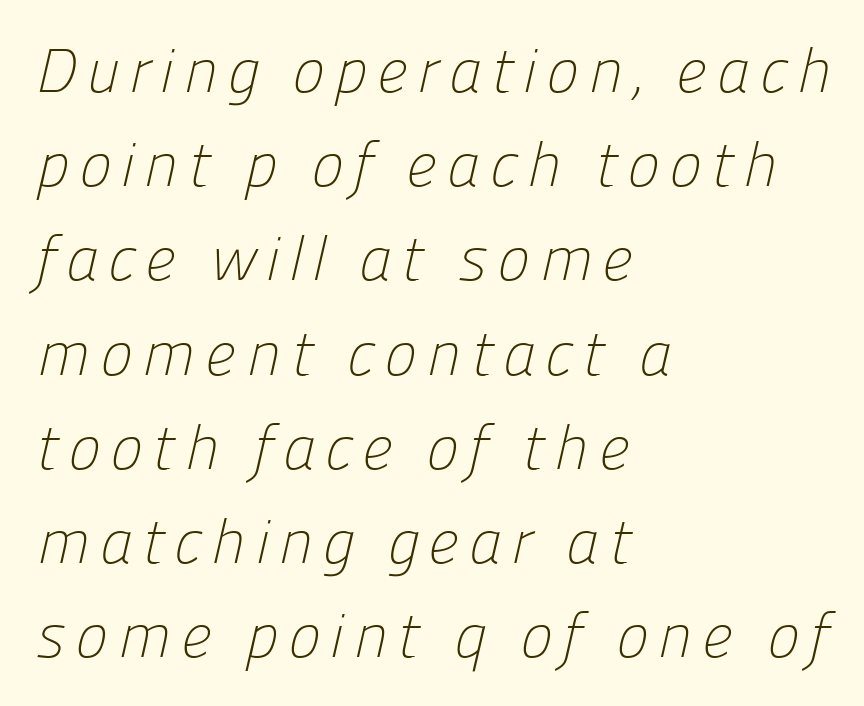
Q: Is the text bold? A: No.
Q: Is the typeface a serif or a sans-serif typeface? A: Sans-serif.
Q: Is the text underlined? A: No.
Q: How is the paragraph aligned? A: Left-aligned.
Q: Is the spacing between lines tight, normal or loose? A: Normal.
Q: Width (condensed, normal, or wide)? A: Normal.
Q: Stroke contrast? A: Low.
Q: x-height? A: Medium.
Q: Monospaced? A: No.
